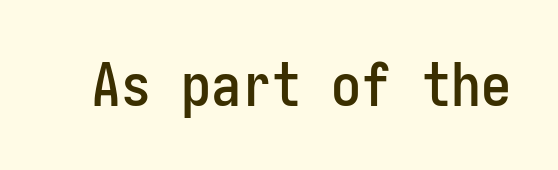
{"serif": "no", "italic": "no", "width": "condensed", "stroke_contrast": "low", "x_height": "medium", "underline": "no", "letter_spacing": "normal", "letter_spacing_em": 0.0, "glyph_px": 60}
